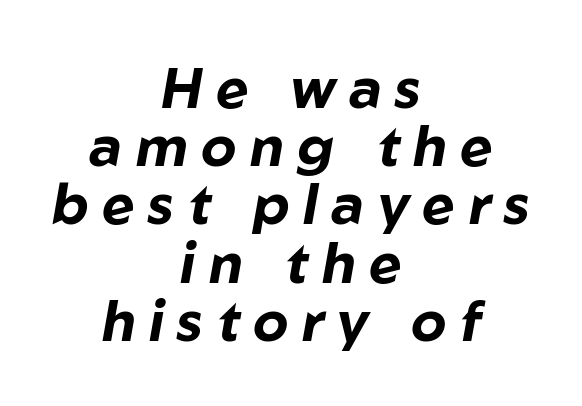
Q: Is the text bold? A: Yes.
Q: Is the text italic (slanted)? A: Yes, it leans right by about 10 degrees.
Q: Is the text underlined? A: No.
Q: How is the paragraph aligned? A: Centered.
Q: Is the spacing between letters normal or unusually wide? A: Unusually wide.
Q: Is the spacing between lines tight, normal or loose? A: Tight.
Q: Width (condensed, normal, or wide)? A: Normal.
Q: Stroke contrast? A: Low.
Q: x-height? A: Medium.
Q: Monospaced? A: No.
